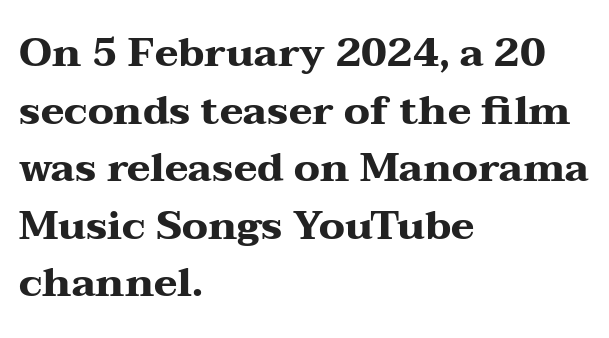
Unlike a clean sans, this face finishes its strokes with serifs. Regarding leading, the lines here are spaced in the standard way. Leftover space on each line is placed entirely after the last word. Upright lettering throughout.
